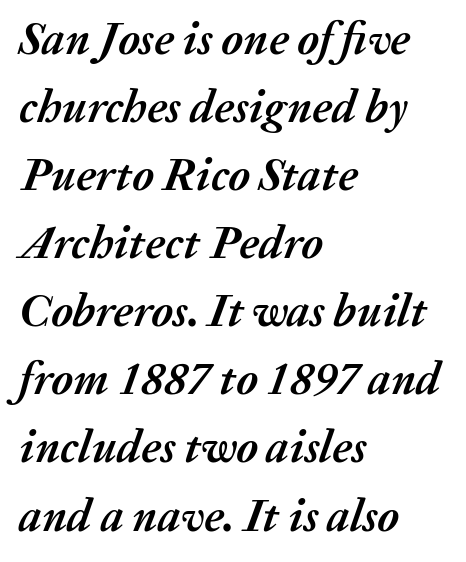
{"italic": "yes", "lean": "right", "slant_degrees": 20, "bold": "yes", "weight": "semibold", "width": "normal", "stroke_contrast": "medium", "x_height": "medium", "monospaced": "no", "underline": "no", "align": "left", "line_spacing": "normal", "line_spacing_ratio": 1.48, "letter_spacing": "normal", "letter_spacing_em": 0.0, "glyph_px": 46}
